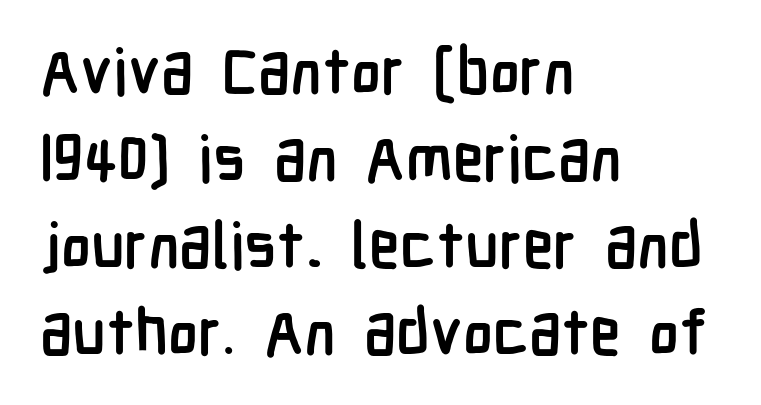
The image shows 63 px semibold, condensed sans-serif type, upright; set left-aligned, normal line spacing (1.38x), normal letter spacing, not underlined; low stroke contrast and a medium x-height.
